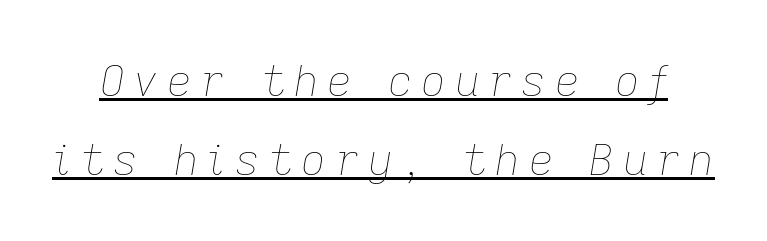
Q: Is the text bold? A: No.
Q: Is the text italic (slanted)? A: Yes, it leans right by about 9 degrees.
Q: Is the text underlined? A: Yes.
Q: Is the spacing between letters normal or unusually wide? A: Unusually wide.
Q: Width (condensed, normal, or wide)? A: Normal.
Q: Stroke contrast? A: Low.
Q: x-height? A: Medium.
Q: Monospaced? A: No.
